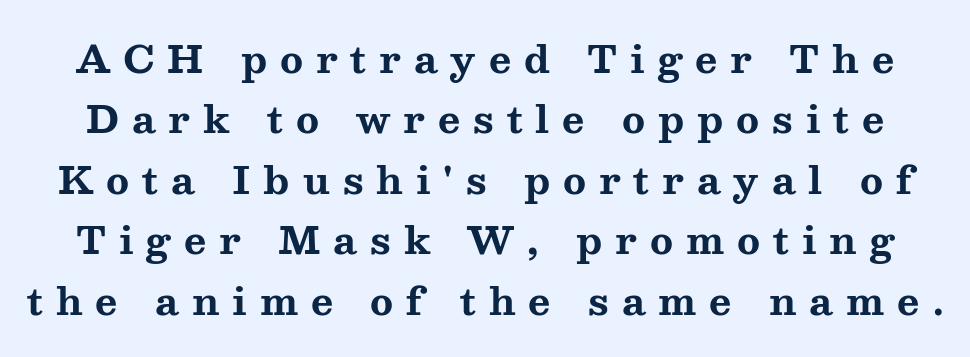
Weight check: bold — yes, fully. The gap between lines stays unmarked. Serif or sans? Serif — the stroke terminals have little feet. You could only call the tracking loose — the letters float apart. Unlike italic type, these characters show no tilt at all. One glance says typical: line gaps are just what's usual.
